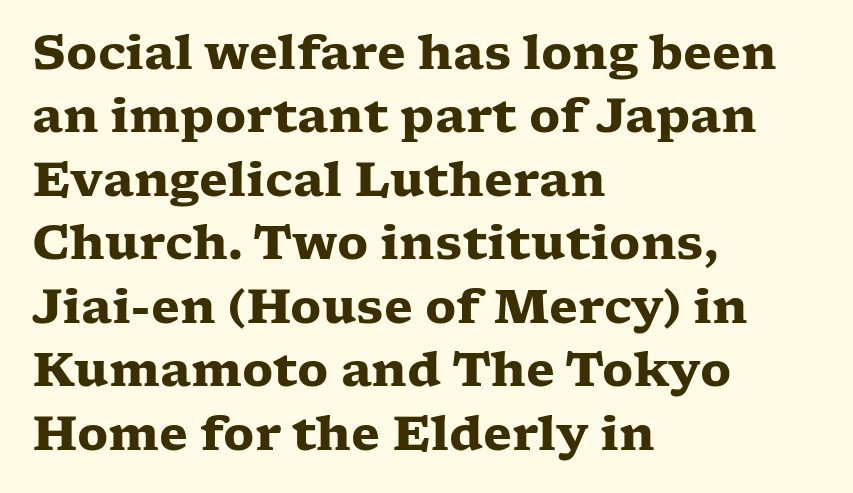
The space beneath each line is pristine and unruled. Words appear dense and cohesive because spacing is normal. Is this a fixed-width face? No — the glyphs have proportional, varying widths. Classification — serif. If you drew a line through each stem, it would be perfectly vertical. Normally led — the rows are evenly, conventionally spaced.
